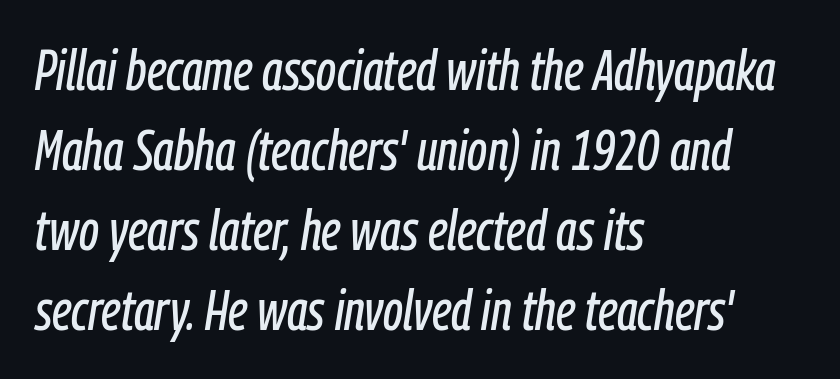
The image shows 56 px condensed type, italic (leaning right); set left-aligned, normal line spacing (1.43x), normal letter spacing, not underlined; low stroke contrast and a medium x-height.
